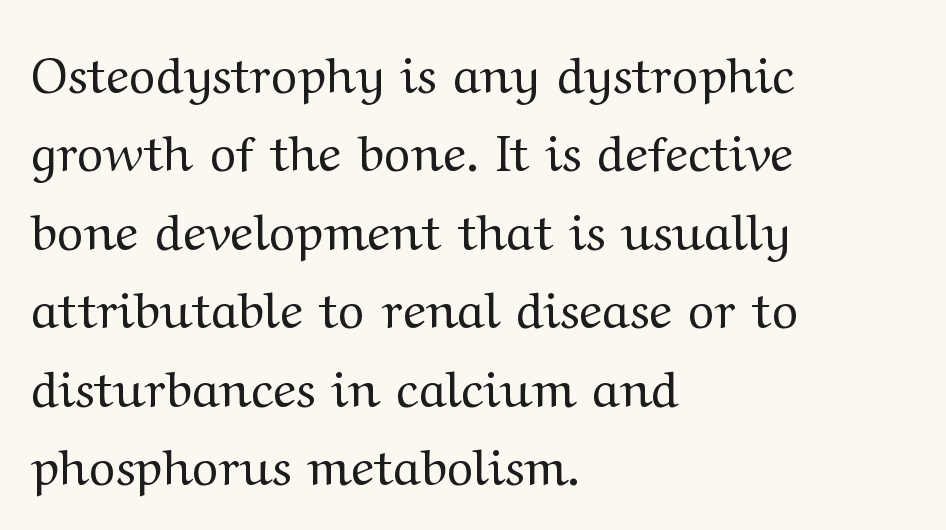
Caption: face not bold, strokes unweighted. When letters stand straight like this, we call the style roman or upright. Lines of text with bare space underneath. Nobody touched the tracking dial on this one.
